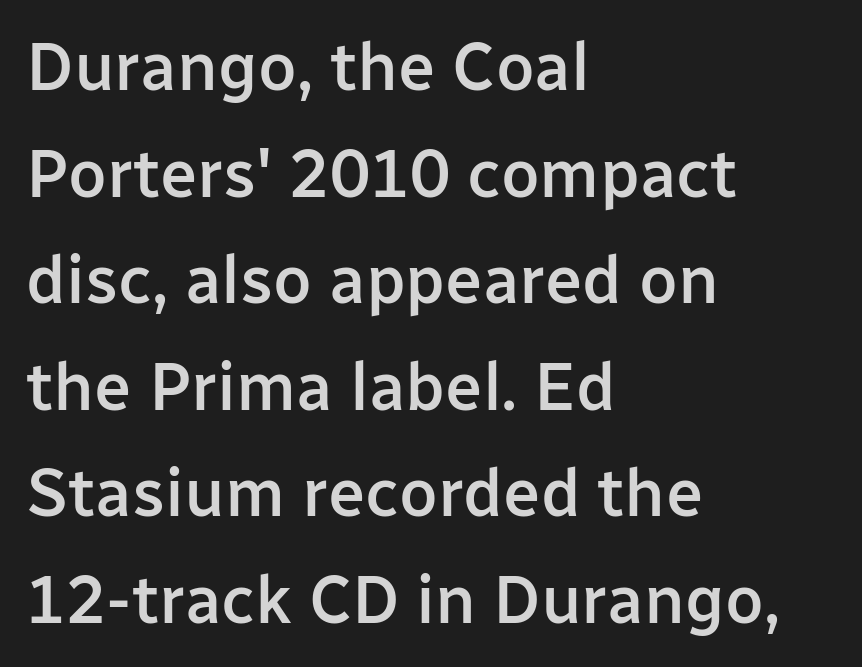
Q: Is the text bold? A: Semi-bold.
Q: Is the text italic (slanted)? A: No, it is upright.
Q: Is the typeface a serif or a sans-serif typeface? A: Sans-serif.
Q: Is the text underlined? A: No.
Q: How is the paragraph aligned? A: Left-aligned.
Q: Is the spacing between letters normal or unusually wide? A: Normal.
Q: Is the spacing between lines tight, normal or loose? A: Normal.
Q: Width (condensed, normal, or wide)? A: Normal.
Q: Stroke contrast? A: Low.
Q: x-height? A: Medium.
Q: Monospaced? A: No.
